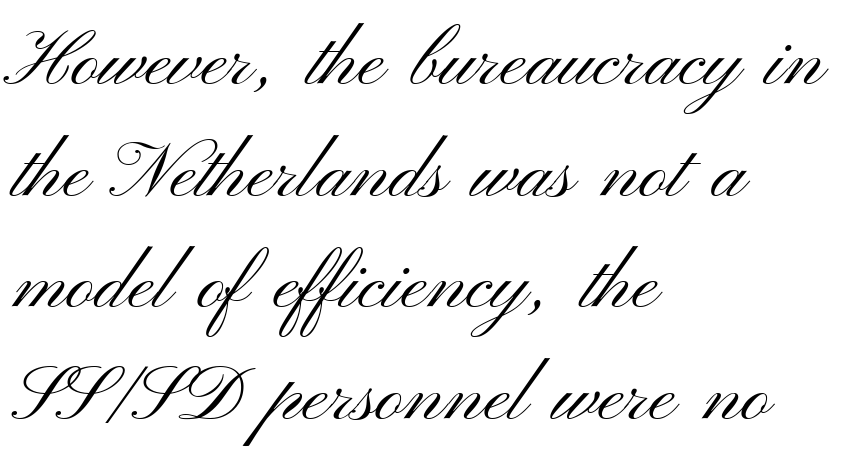
{"serif": "no", "bold": "no", "weight": "light", "width": "wide", "stroke_contrast": "medium", "x_height": "small", "monospaced": "no", "underline": "no", "align": "left", "line_spacing": "normal", "line_spacing_ratio": 1.43, "letter_spacing": "normal", "letter_spacing_em": 0.0, "glyph_px": 78}
